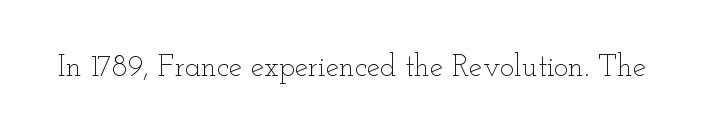
The image shows 30 px thin, wide type, upright; set normal letter spacing, not underlined; low stroke contrast and a small x-height.
